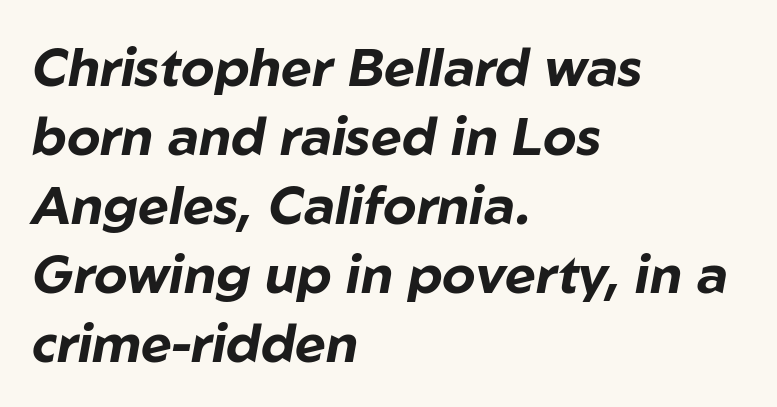
{"italic": "yes", "lean": "right", "slant_degrees": 10, "bold": "yes", "weight": "bold", "width": "normal", "stroke_contrast": "low", "x_height": "medium", "monospaced": "no", "underline": "no", "align": "left", "line_spacing": "normal", "line_spacing_ratio": 1.3, "letter_spacing": "normal", "letter_spacing_em": 0.0, "glyph_px": 53}
